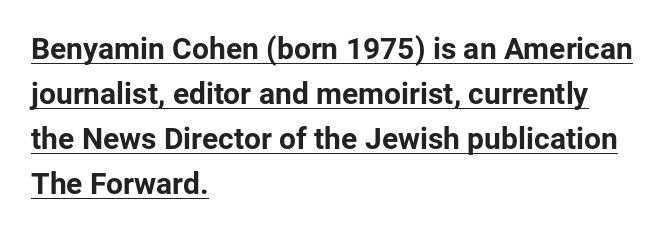
The image shows 30 px bold sans-serif type, upright; set left-aligned, normal line spacing (1.5x), normal letter spacing, underlined; low stroke contrast and a medium x-height.
